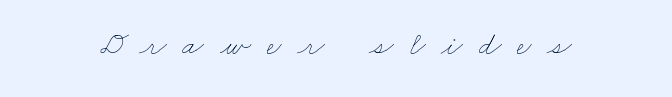
The image shows 32 px thin, wide type; set unusually wide letter spacing (+0.49 em), not underlined; low stroke contrast and a small x-height.
